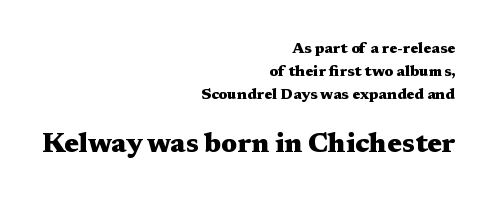
The designer left line spacing at the default. A bare baseline throughout the passage. A flush-right, rag-left setting is used for this passage. Heavy, bold letterforms.
